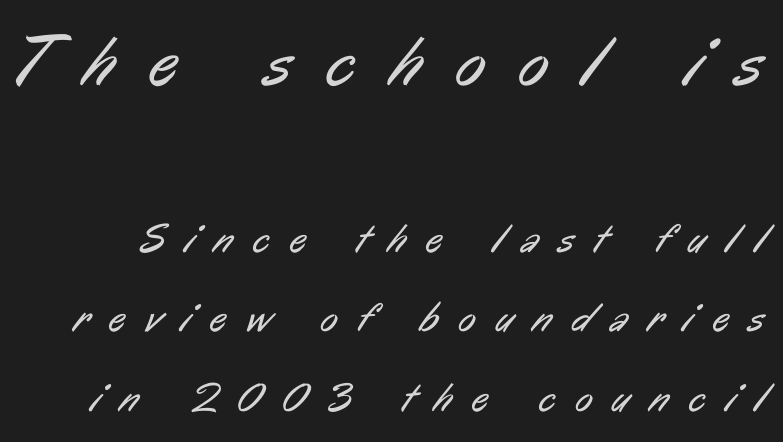
The image shows 71 px regular-weight, condensed sans-serif type; set loose line spacing (1.94x), unusually wide letter spacing (+0.49 em), not underlined; the first (top) block is 1.73x larger; low stroke contrast and a medium x-height.
